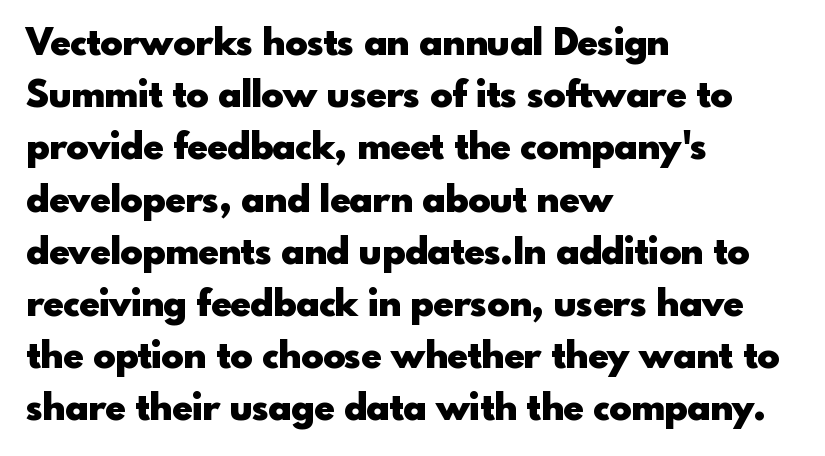
{"serif": "no", "italic": "no", "bold": "yes", "weight": "heavy", "width": "normal", "x_height": "small", "monospaced": "no", "underline": "no", "align": "left", "line_spacing": "normal", "line_spacing_ratio": 1.41, "letter_spacing": "normal", "letter_spacing_em": 0.0, "glyph_px": 37}
